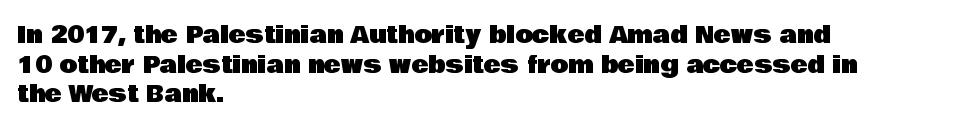
{"italic": "no", "underline": "no", "align": "left", "line_spacing": "normal", "line_spacing_ratio": 1.29, "letter_spacing": "normal", "letter_spacing_em": 0.0, "glyph_px": 23}
